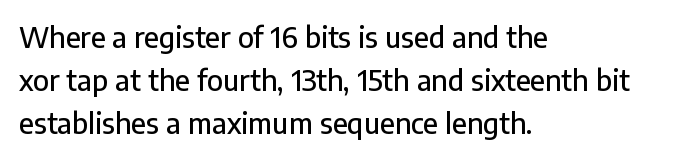
{"serif": "no", "italic": "no", "width": "normal", "stroke_contrast": "low", "x_height": "medium", "monospaced": "no", "underline": "no", "align": "left", "line_spacing": "normal", "line_spacing_ratio": 1.54, "letter_spacing": "normal", "letter_spacing_em": 0.0, "glyph_px": 28}
